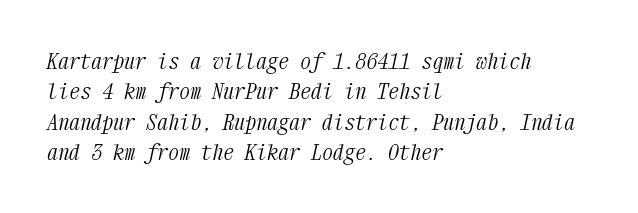
Q: Is the text bold? A: No.
Q: Is the text italic (slanted)? A: Yes, it leans right by about 12 degrees.
Q: Is the text underlined? A: No.
Q: How is the paragraph aligned? A: Left-aligned.
Q: Is the spacing between letters normal or unusually wide? A: Normal.
Q: Is the spacing between lines tight, normal or loose? A: Normal.
